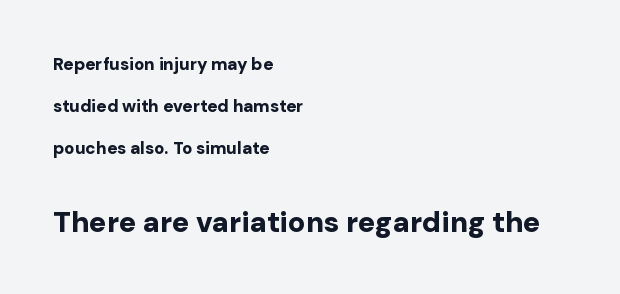
Q: Is the text bold? A: Yes.
Q: Is the text italic (slanted)? A: No, it is upright.
Q: Is the typeface a serif or a sans-serif typeface? A: Sans-serif.
Q: Is the text underlined? A: No.
Q: How is the paragraph aligned? A: Left-aligned.
Q: Is the spacing between letters normal or unusually wide? A: Normal.
Q: Is the spacing between lines tight, normal or loose? A: Loose.
Q: Which block of text is set in a larger size, the first (top) or the second (bottom)? A: The second (bottom) one.
Q: Width (condensed, normal, or wide)? A: Normal.
Q: Stroke contrast? A: Low.
Q: x-height? A: Medium.
Q: Monospaced? A: No.
